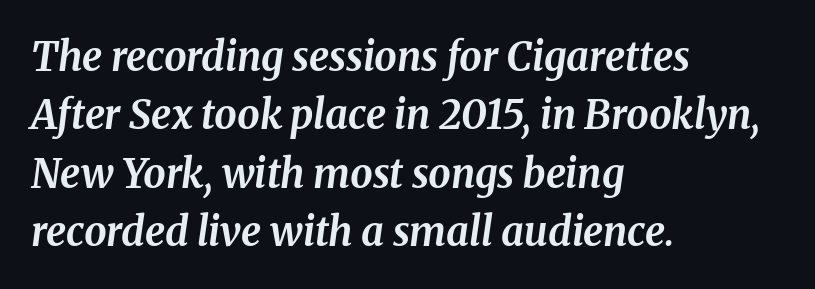
Does the weight exceed regular? Yes, all the way to bold. How are the letters spaced? Ordinarily, with no added tracking. The words here are not underlined. Quick note: italic. The rendering uses natural spacing where letterforms have individual widths.
